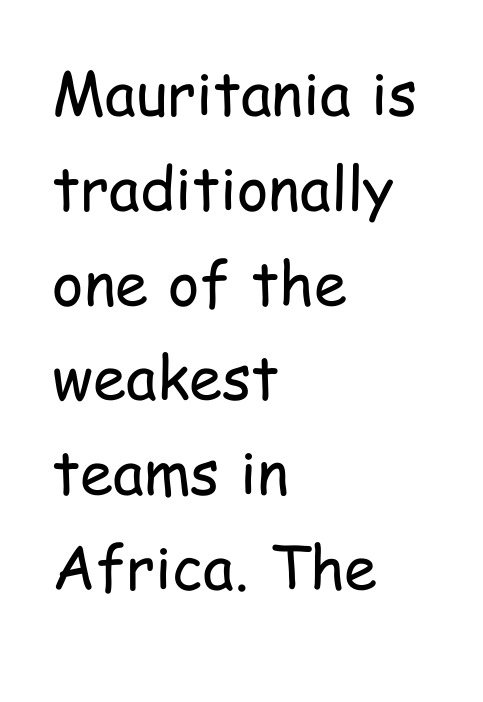
The image shows 60 px regular-weight, condensed sans-serif type, upright; set left-aligned, normal line spacing (1.58x), normal letter spacing, not underlined; low stroke contrast and a medium x-height.
